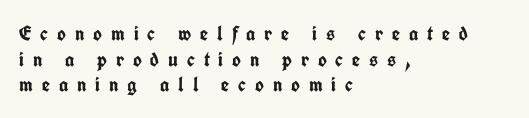
Lines of text with bare space underneath. A student would call this left alignment; a typographer would say flush left, rag right. The letterforms stand isolated, each surrounded by extra space. Notice how thick the strokes are: this is what a full bold looks like. This sample uses an upright cut, with every glyph sitting square on the baseline.
